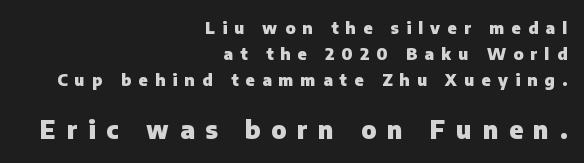
The image shows 24 px bold type, upright; set right-aligned, normal line spacing (1.63x), unusually wide letter spacing (+0.45 em), not underlined; the second (bottom) block is 1.5x larger.
